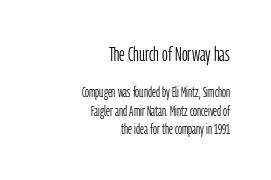
Q: Is the text bold? A: No.
Q: Is the text italic (slanted)? A: No, it is upright.
Q: Is the text underlined? A: No.
Q: How is the paragraph aligned? A: Right-aligned.
Q: Is the spacing between letters normal or unusually wide? A: Normal.
Q: Is the spacing between lines tight, normal or loose? A: Normal.
Q: Which block of text is set in a larger size, the first (top) or the second (bottom)? A: The first (top) one.
